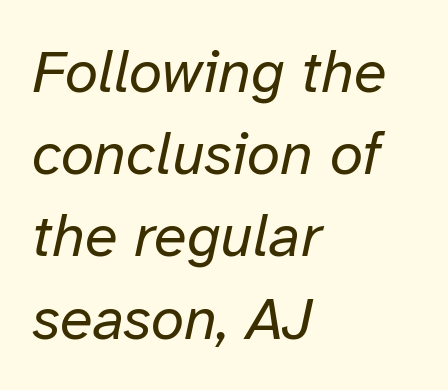
{"italic": "yes", "lean": "right", "slant_degrees": 12, "bold": "no", "weight": "regular", "width": "normal", "stroke_contrast": "low", "x_height": "medium", "monospaced": "no", "underline": "no", "align": "left", "line_spacing": "normal", "line_spacing_ratio": 1.37, "letter_spacing": "normal", "letter_spacing_em": 0.0, "glyph_px": 60}
